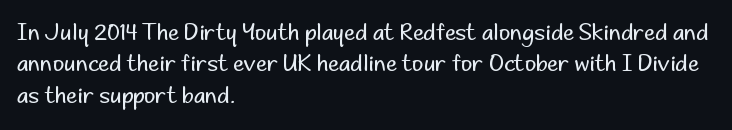
Q: Is the text bold? A: No.
Q: Is the text italic (slanted)? A: No, it is upright.
Q: Is the text underlined? A: No.
Q: How is the paragraph aligned? A: Left-aligned.
Q: Is the spacing between letters normal or unusually wide? A: Normal.
Q: Is the spacing between lines tight, normal or loose? A: Normal.
